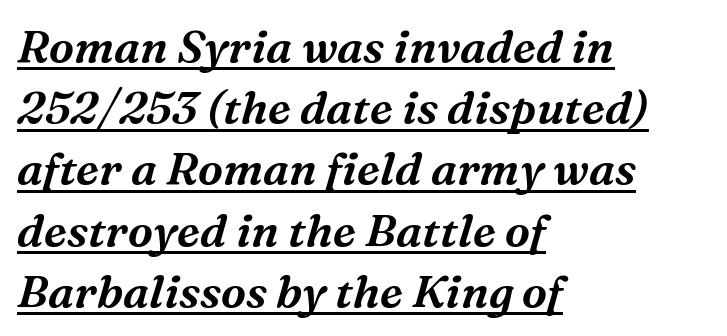
The image shows 45 px serif type, italic (leaning right); set left-aligned, normal line spacing (1.36x), normal letter spacing, underlined; medium stroke contrast and a medium x-height.
